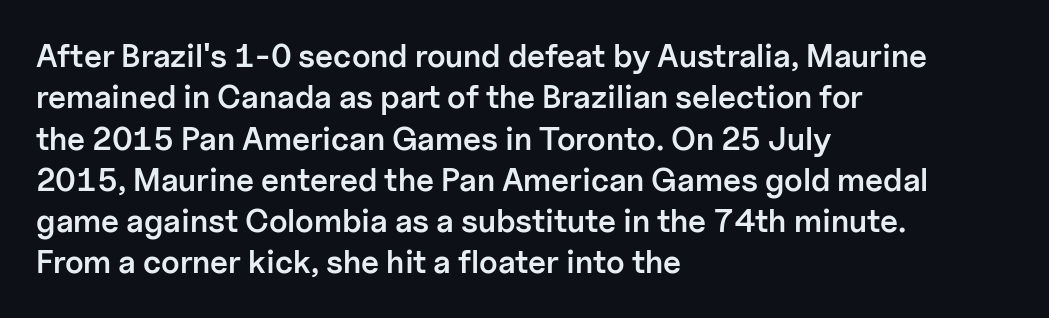
Descenders are the only things crossing below the line. Look at the tracking — it's just the regular setting, nothing added. Normally led — the rows are evenly, conventionally spaced. If you drew a ruler down the left edge, every line would touch it. The text was rendered using a sans face with plain stroke endings.
